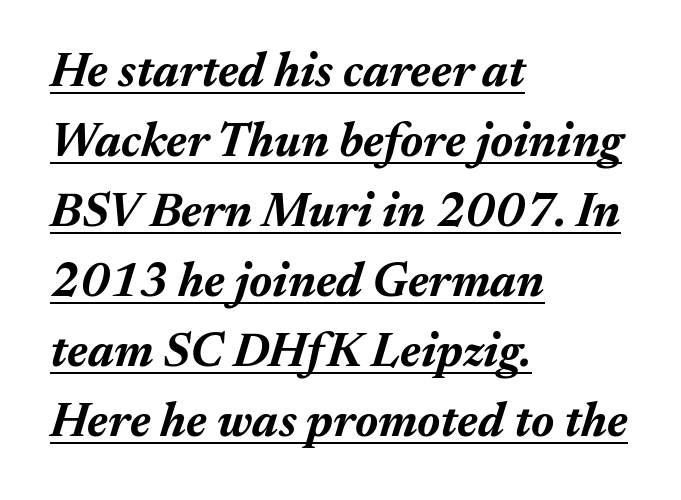
{"italic": "yes", "lean": "right", "slant_degrees": 17, "bold": "yes", "weight": "bold", "width": "normal", "stroke_contrast": "medium", "x_height": "medium", "monospaced": "no", "underline": "yes", "align": "left", "line_spacing": "normal", "line_spacing_ratio": 1.46, "letter_spacing": "normal", "letter_spacing_em": 0.0, "glyph_px": 48}
